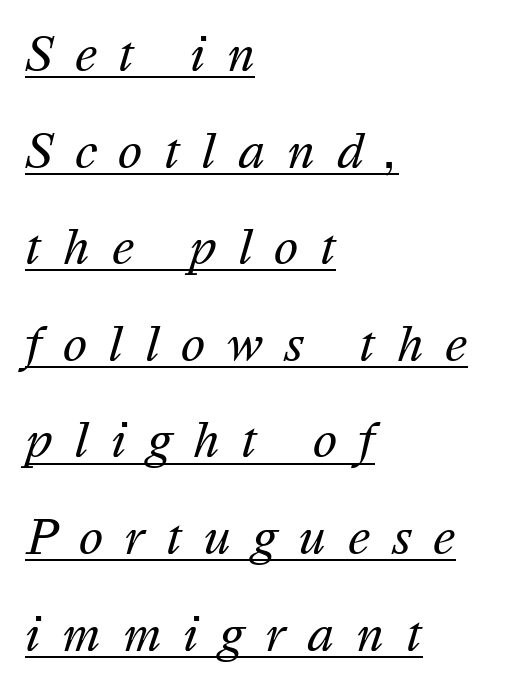
{"italic": "yes", "lean": "right", "slant_degrees": 16, "bold": "no", "weight": "regular", "width": "normal", "stroke_contrast": "medium", "x_height": "medium", "monospaced": "no", "underline": "yes", "align": "left", "line_spacing": "loose", "line_spacing_ratio": 2.1, "letter_spacing": "wide", "letter_spacing_em": 0.47, "glyph_px": 46}
